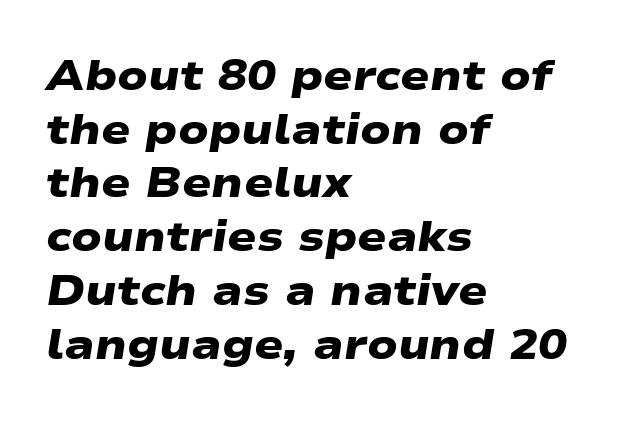
{"serif": "no", "bold": "yes", "weight": "heavy", "width": "wide", "stroke_contrast": "low", "x_height": "medium", "monospaced": "no", "underline": "no", "align": "left", "line_spacing": "normal", "line_spacing_ratio": 1.25, "letter_spacing": "normal", "letter_spacing_em": 0.0, "glyph_px": 43}
